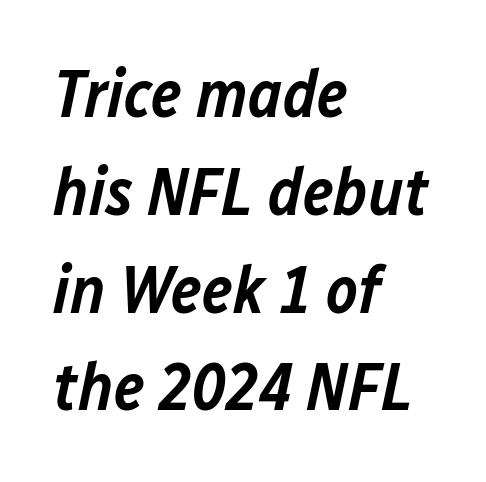
The image shows 67 px semibold type, italic (leaning right); set left-aligned, normal line spacing (1.46x), normal letter spacing, not underlined; low stroke contrast and a medium x-height.
